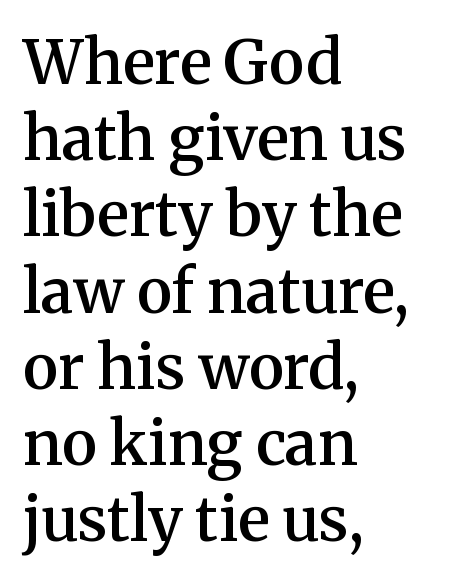
{"serif": "yes", "italic": "no", "bold": "semi", "weight": "semibold", "width": "normal", "stroke_contrast": "medium", "x_height": "medium", "monospaced": "no", "underline": "no", "align": "left", "line_spacing": "normal", "line_spacing_ratio": 1.25, "letter_spacing": "normal", "letter_spacing_em": 0.0, "glyph_px": 61}
